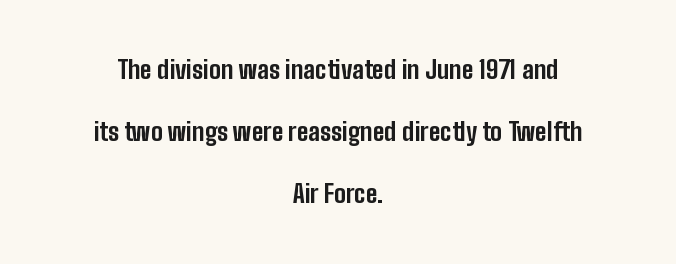
Q: Is the text bold? A: Yes.
Q: Is the text italic (slanted)? A: No, it is upright.
Q: Is the text underlined? A: No.
Q: How is the paragraph aligned? A: Centered.
Q: Is the spacing between letters normal or unusually wide? A: Normal.
Q: Is the spacing between lines tight, normal or loose? A: Loose.
